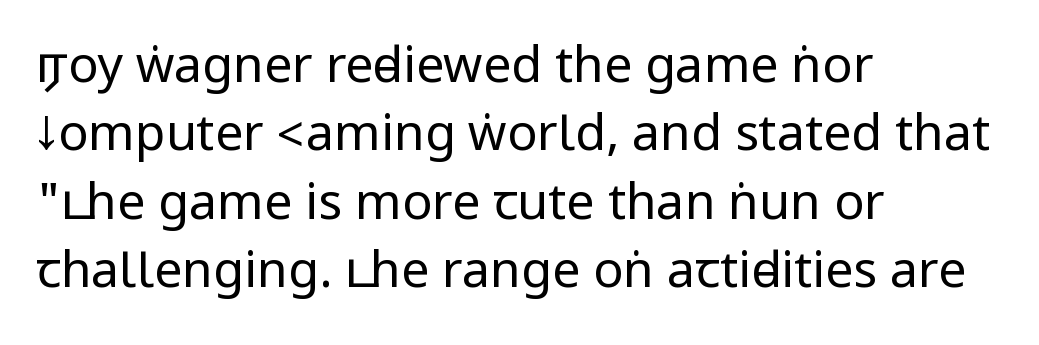
{"serif": "no", "italic": "no", "bold": "no", "weight": "regular", "width": "condensed", "stroke_contrast": "low", "underline": "no", "align": "left", "line_spacing": "normal", "line_spacing_ratio": 1.37, "letter_spacing": "normal", "letter_spacing_em": 0.0, "glyph_px": 50}
